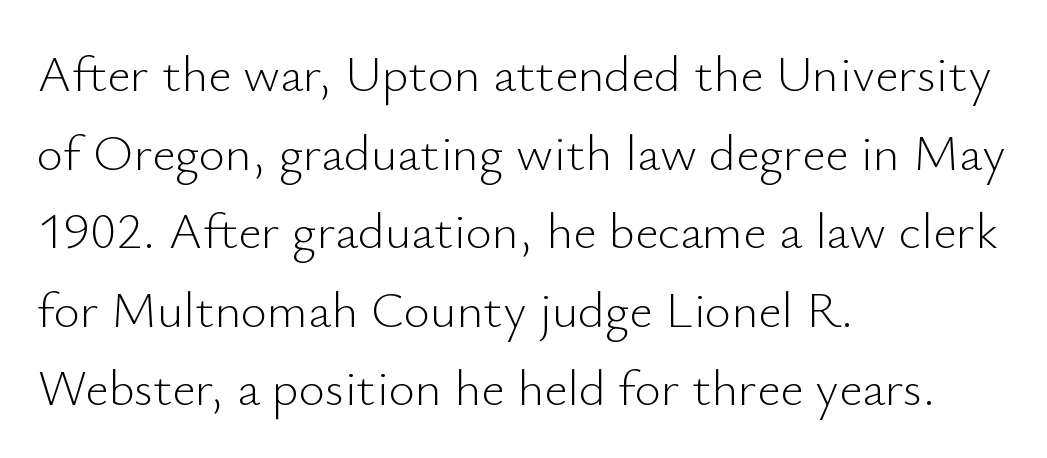
{"serif": "no", "italic": "no", "bold": "no", "weight": "light", "width": "normal", "stroke_contrast": "low", "x_height": "small", "monospaced": "no", "underline": "no", "align": "left", "line_spacing": "normal", "line_spacing_ratio": 1.54, "letter_spacing": "normal", "letter_spacing_em": 0.0, "glyph_px": 51}
